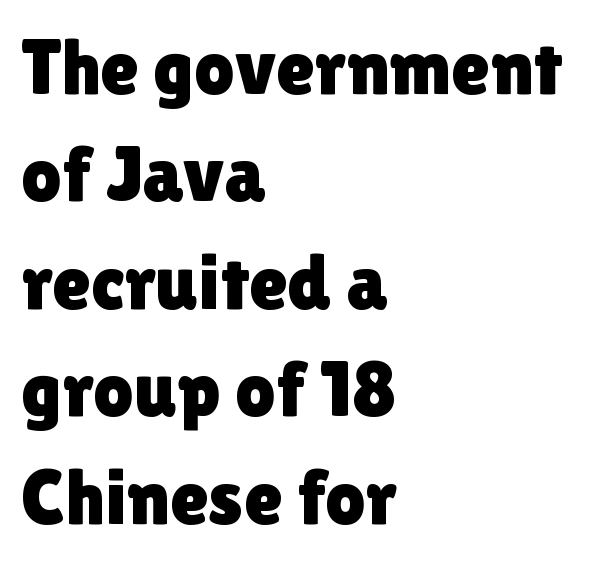
Q: Is the text italic (slanted)? A: No, it is upright.
Q: Is the typeface a serif or a sans-serif typeface? A: Sans-serif.
Q: Is the text underlined? A: No.
Q: How is the paragraph aligned? A: Left-aligned.
Q: Is the spacing between letters normal or unusually wide? A: Normal.
Q: Is the spacing between lines tight, normal or loose? A: Normal.
Q: Width (condensed, normal, or wide)? A: Normal.
Q: x-height? A: Medium.
Q: Monospaced? A: No.
